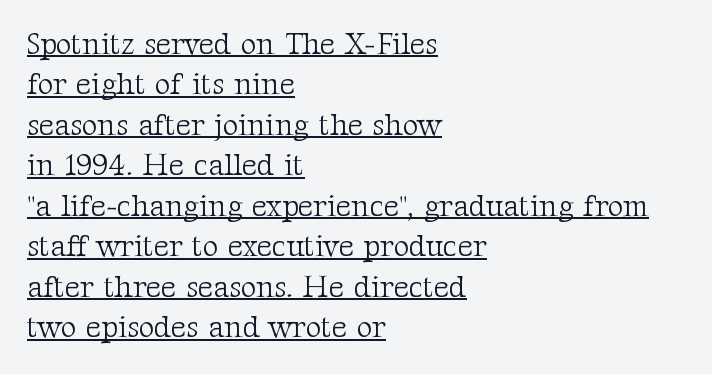
{"serif": "yes", "italic": "no", "bold": "no", "weight": "light", "width": "normal", "stroke_contrast": "medium", "x_height": "medium", "monospaced": "no", "underline": "yes", "align": "left", "line_spacing": "normal", "line_spacing_ratio": 1.35, "letter_spacing": "normal", "letter_spacing_em": 0.0, "glyph_px": 30}
